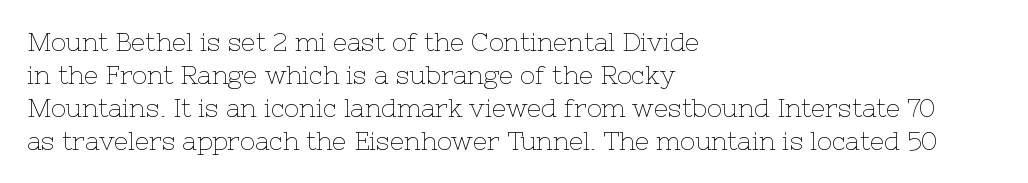
Q: Is the text bold? A: No.
Q: Is the text italic (slanted)? A: No, it is upright.
Q: Is the text underlined? A: No.
Q: How is the paragraph aligned? A: Left-aligned.
Q: Is the spacing between letters normal or unusually wide? A: Normal.
Q: Is the spacing between lines tight, normal or loose? A: Normal.
